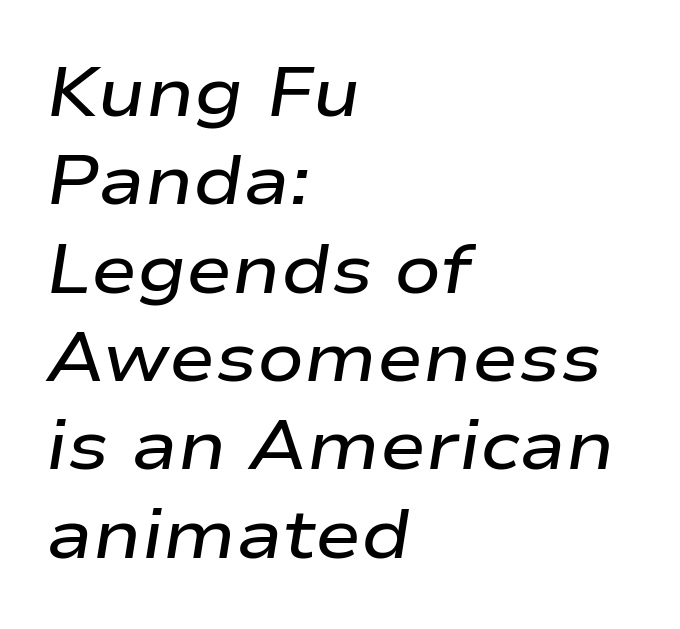
{"italic": "yes", "lean": "right", "slant_degrees": 9, "bold": "semi", "weight": "semibold", "width": "wide", "stroke_contrast": "low", "x_height": "medium", "monospaced": "no", "underline": "no", "align": "left", "line_spacing": "normal", "line_spacing_ratio": 1.28, "letter_spacing": "normal", "letter_spacing_em": 0.0, "glyph_px": 69}
